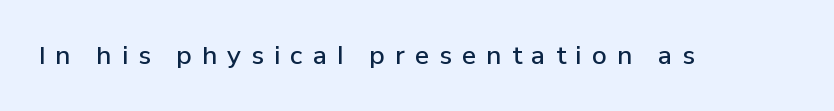
{"italic": "no", "bold": "semi", "underline": "no", "letter_spacing": "wide", "letter_spacing_em": 0.42, "glyph_px": 24}
